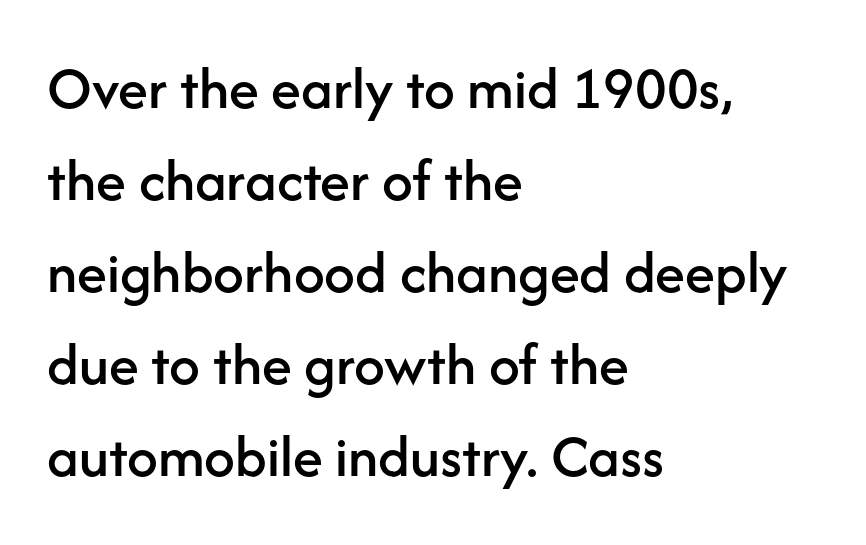
{"serif": "no", "italic": "no", "width": "normal", "stroke_contrast": "low", "x_height": "medium", "monospaced": "no", "underline": "no", "align": "left", "line_spacing": "normal", "line_spacing_ratio": 1.51, "letter_spacing": "normal", "letter_spacing_em": 0.0, "glyph_px": 61}
